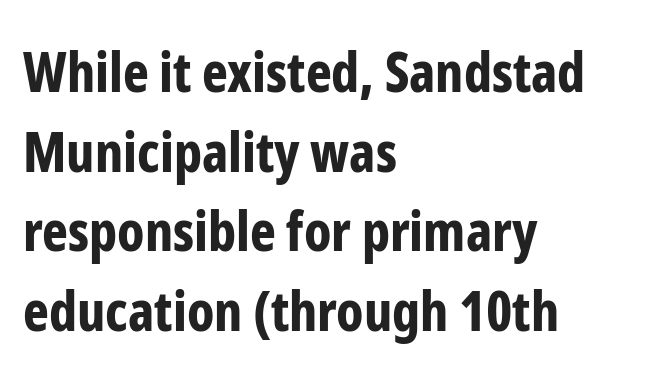
{"serif": "no", "italic": "no", "bold": "yes", "weight": "bold", "width": "condensed", "stroke_contrast": "low", "x_height": "medium", "monospaced": "no", "underline": "no", "align": "left", "line_spacing": "normal", "line_spacing_ratio": 1.45, "letter_spacing": "normal", "letter_spacing_em": 0.0, "glyph_px": 55}
